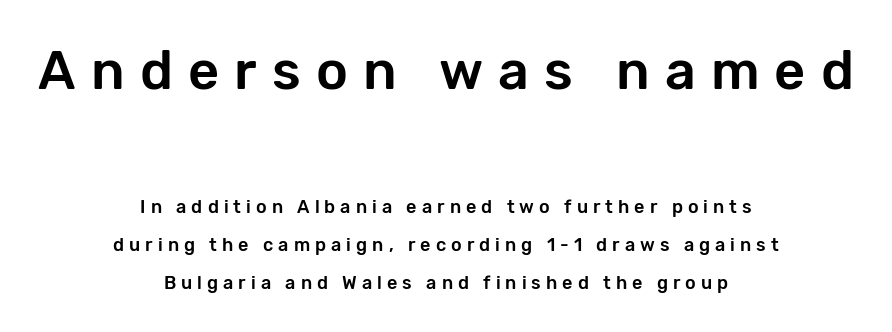
Glyph-to-glyph distance is far greater than everyday printed text. Underlining? Definitely not there. Note: larger setting up top, smaller setting below. Horizontal alignment here is central, giving a formal, balanced look. Tall strokes in this sample are plumb rather than angled.
